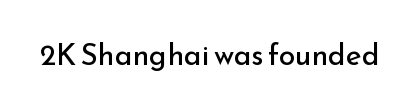
A roman cut, with each character standing at attention. The tracking reads as untouched default to a designer's eye. The zone under the glyphs is completely vacant. The type family on display is of the sans-serif kind.
